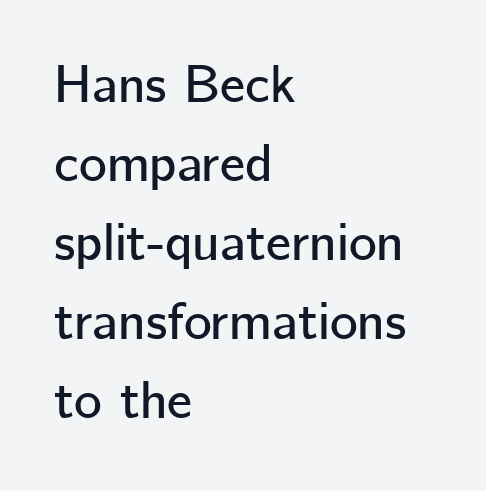
Type style note: lacks serifs. No extra tracking has been applied to these lines. Spacing verdict: proportional, widths tailored to each character. This sample keeps an unexceptional amount of space between lines. Just letters on the line, the space beneath them empty. A student would call this left alignment; a typographer would say flush left, rag right.
